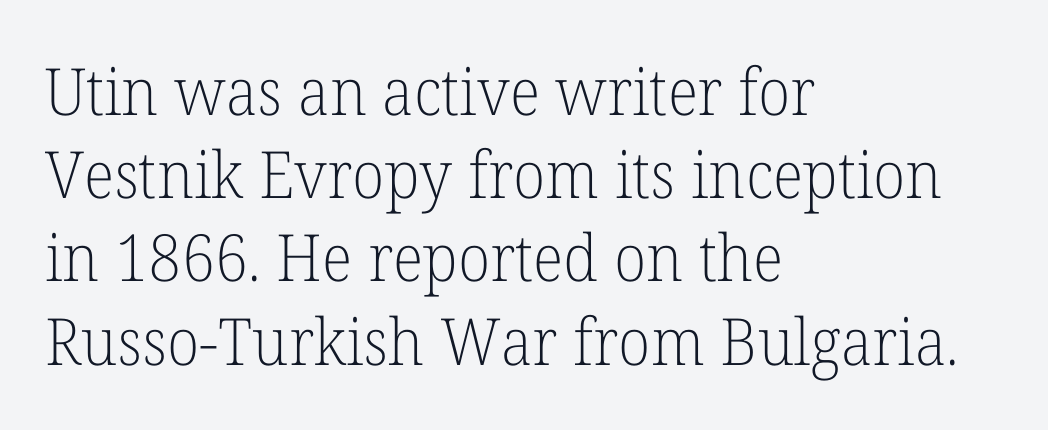
{"serif": "yes", "italic": "no", "bold": "no", "weight": "light", "width": "normal", "stroke_contrast": "low", "x_height": "medium", "monospaced": "no", "underline": "no", "align": "left", "line_spacing": "normal", "line_spacing_ratio": 1.28, "letter_spacing": "normal", "letter_spacing_em": 0.0, "glyph_px": 65}
